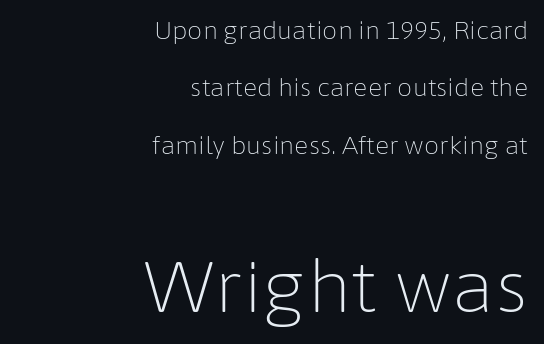
The image shows 71 px light sans-serif type, upright; set right-aligned, loose line spacing (2.39x), normal letter spacing, not underlined; the second (bottom) block is 2.96x larger; low stroke contrast and a medium x-height.
